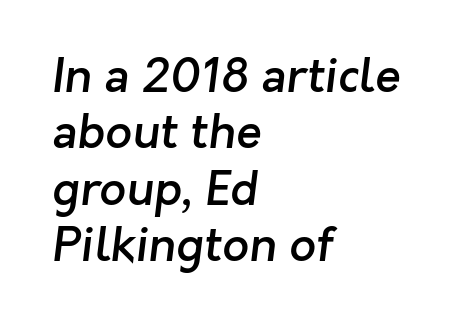
{"serif": "no", "bold": "semi", "weight": "semibold", "width": "normal", "stroke_contrast": "low", "x_height": "medium", "monospaced": "no", "underline": "no", "align": "left", "line_spacing_ratio": 1.2, "letter_spacing": "normal", "letter_spacing_em": 0.0, "glyph_px": 47}
